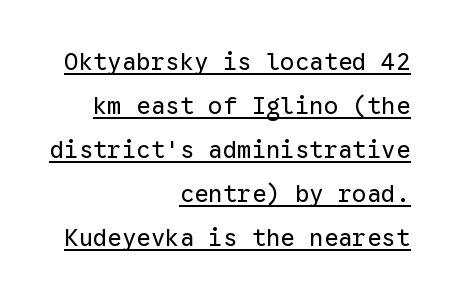
Q: Is the text bold? A: No.
Q: Is the text italic (slanted)? A: No, it is upright.
Q: Is the text underlined? A: Yes.
Q: How is the paragraph aligned? A: Right-aligned.
Q: Is the spacing between letters normal or unusually wide? A: Normal.
